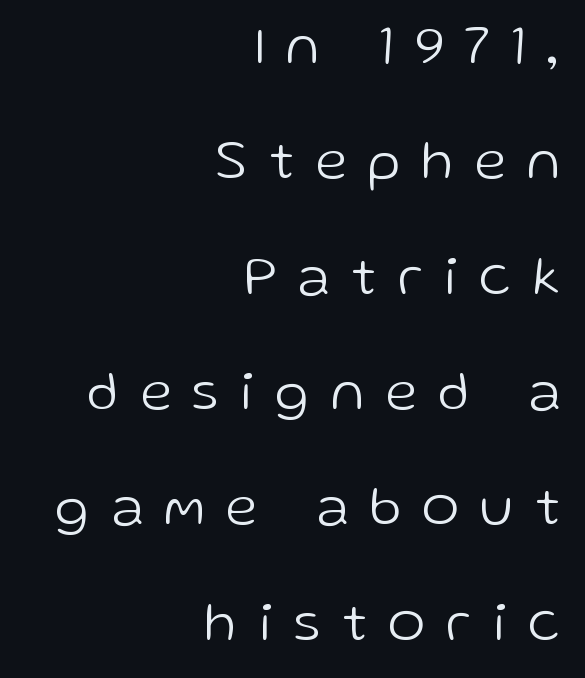
The image shows 56 px light sans-serif type, upright; set right-aligned, loose line spacing (2.06x), unusually wide letter spacing (+0.39 em), not underlined; low stroke contrast and a medium x-height.
